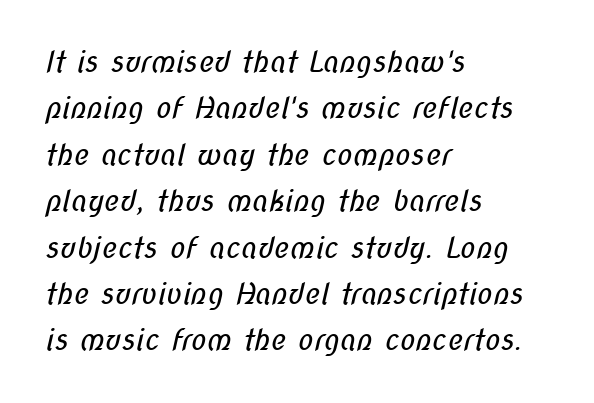
The image shows 29 px regular-weight, condensed sans-serif type; set left-aligned, normal line spacing (1.6x), normal letter spacing, not underlined; low stroke contrast and a medium x-height.
